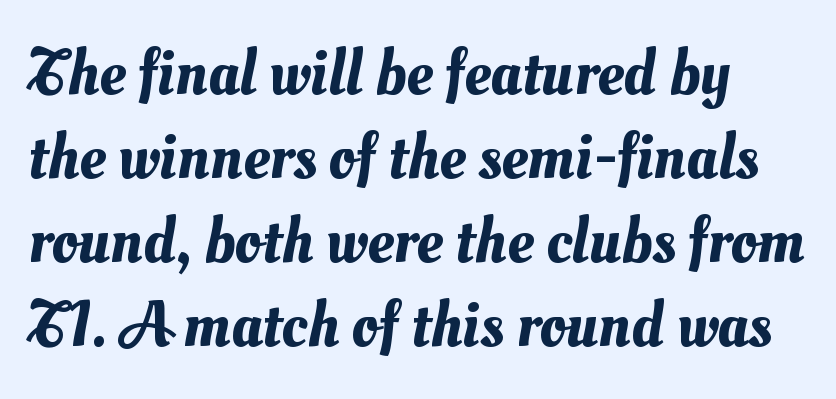
Varying glyph widths throughout — classic text-font behaviour. Glyph-to-glyph distance matches everyday printed text. Normally led — the rows are evenly, conventionally spaced. These lines are set flush left with a ragged right edge. Each row of text sits above clean, open space.
